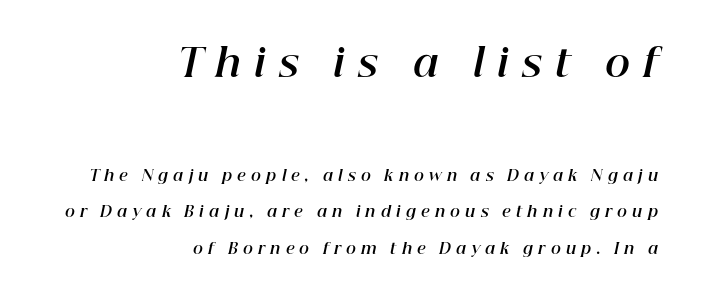
Emphasis by weight is at full strength: bold. Students, note that the glyphs here are deliberately spaced far apart. Each letter keeps its own natural width here, so spacing adapts to shape. The axis of the letterforms is tilted away from vertical. Two sizes are in play, and the larger belongs to the first block. The space between consecutive lines is lavish.
